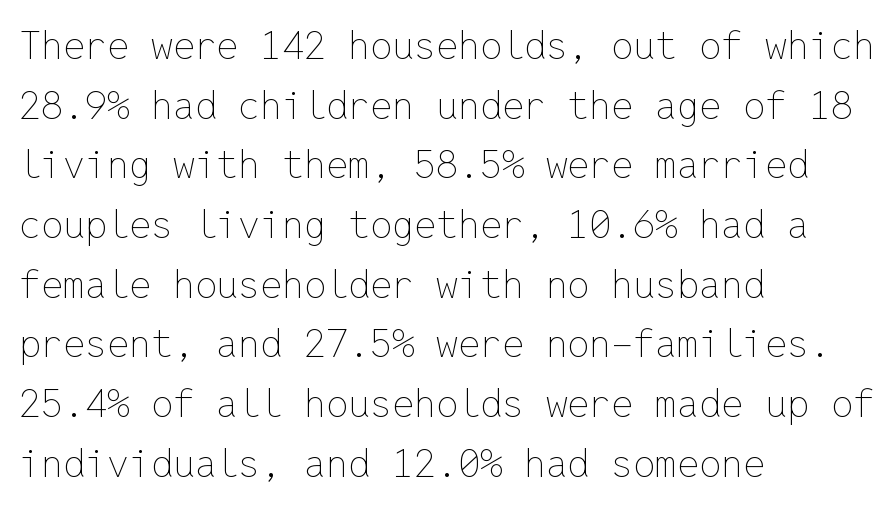
{"italic": "no", "bold": "no", "weight": "thin", "width": "normal", "stroke_contrast": "low", "x_height": "medium", "monospaced": "yes", "underline": "no", "align": "left", "line_spacing": "normal", "line_spacing_ratio": 1.53, "letter_spacing": "normal", "letter_spacing_em": 0.0, "glyph_px": 39}
